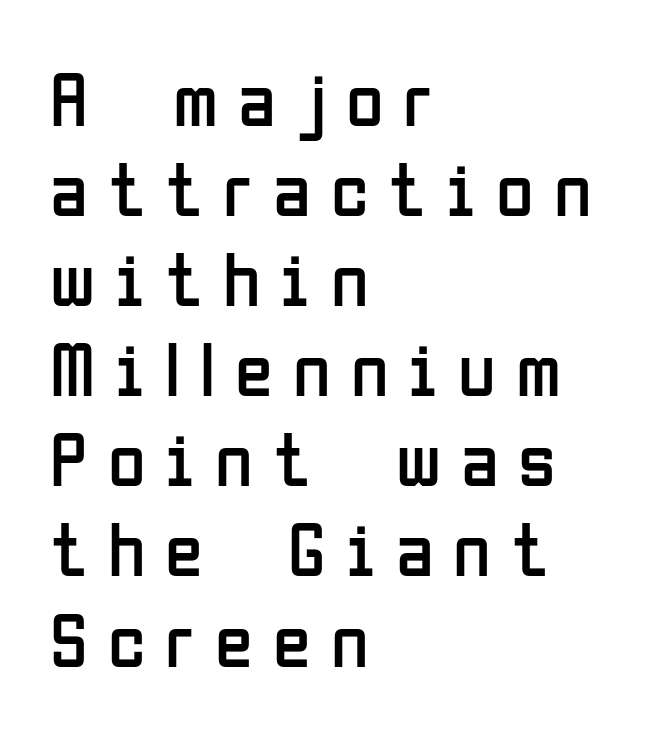
Q: Is the text bold? A: No.
Q: Is the text italic (slanted)? A: No, it is upright.
Q: Is the typeface a serif or a sans-serif typeface? A: Sans-serif.
Q: Is the text underlined? A: No.
Q: How is the paragraph aligned? A: Left-aligned.
Q: Is the spacing between letters normal or unusually wide? A: Unusually wide.
Q: Width (condensed, normal, or wide)? A: Condensed.
Q: Stroke contrast? A: Low.
Q: x-height? A: Medium.
Q: Monospaced? A: No.
